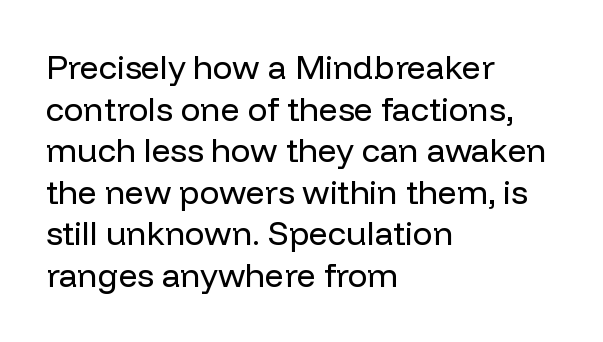
The image shows 33 px regular-weight sans-serif type, upright; set left-aligned, normal line spacing (1.26x), normal letter spacing, not underlined; low stroke contrast and a medium x-height.
